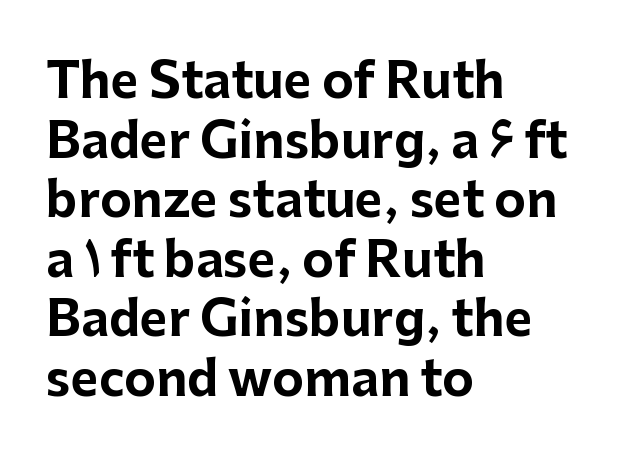
The image shows 48 px bold sans-serif type, upright; set left-aligned, line spacing 1.24x, normal letter spacing, not underlined; low stroke contrast and a medium x-height.
